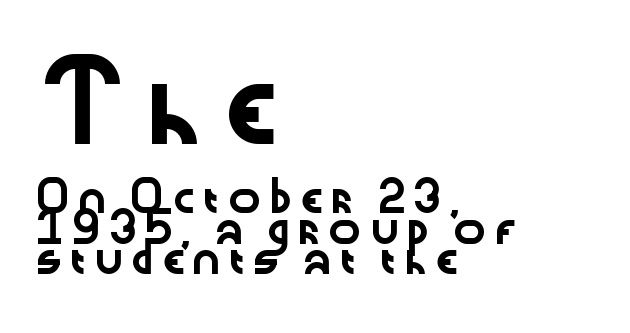
The image shows 71 px wide sans-serif type, upright; set left-aligned, tight line spacing (1.1x), not underlined; the first (top) block is 2.54x larger; low stroke contrast and a medium x-height.
